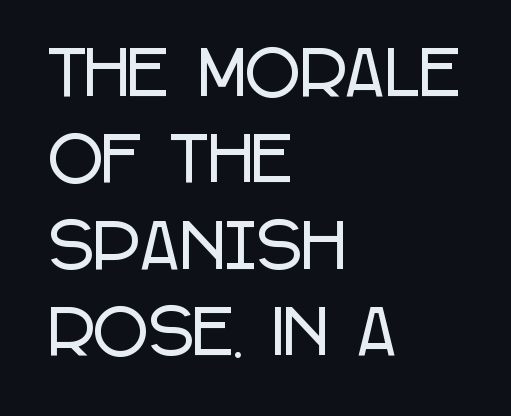
{"serif": "no", "italic": "no", "width": "condensed", "stroke_contrast": "low", "x_height": "large", "monospaced": "no", "underline": "no", "align": "left", "line_spacing": "normal", "line_spacing_ratio": 1.44, "letter_spacing": "normal", "letter_spacing_em": 0.0, "glyph_px": 60}
